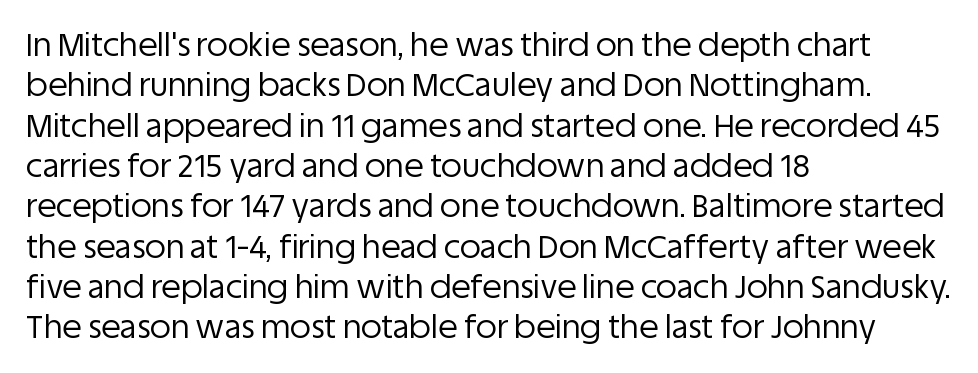
Rows of type keep a routine distance in the vertical direction. Descender tails drop into unmarked territory. Every stem runs plumb, perpendicular to the baseline. Check where the strokes stop: nothing finishes them off — pure sans.
